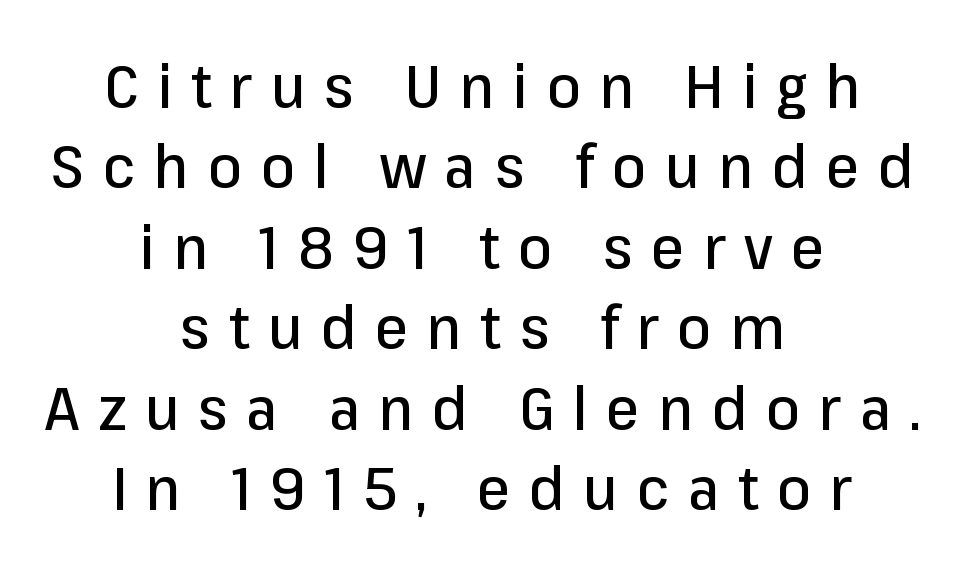
Q: Is the text italic (slanted)? A: No, it is upright.
Q: Is the typeface a serif or a sans-serif typeface? A: Sans-serif.
Q: Is the text underlined? A: No.
Q: How is the paragraph aligned? A: Centered.
Q: Is the spacing between letters normal or unusually wide? A: Unusually wide.
Q: Is the spacing between lines tight, normal or loose? A: Normal.
Q: Width (condensed, normal, or wide)? A: Normal.
Q: Stroke contrast? A: Low.
Q: x-height? A: Medium.
Q: Monospaced? A: No.
